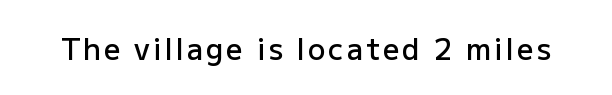
Letterform terminals end flat and unadorned throughout the passage. The foot of each line stays bare and open. Designer's note — italics off, roman on. Students, this is semibold: more ink than regular, less than bold. Spacing verdict: proportional, widths tailored to each character.
